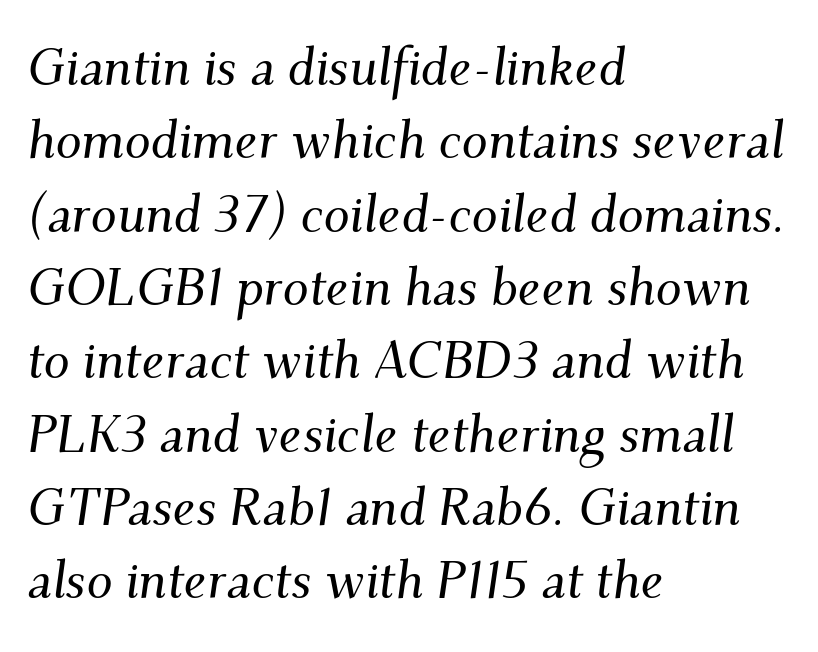
The image shows 52 px serif type, italic (leaning right); set left-aligned, normal line spacing (1.41x), normal letter spacing, not underlined; medium stroke contrast and a small x-height.
